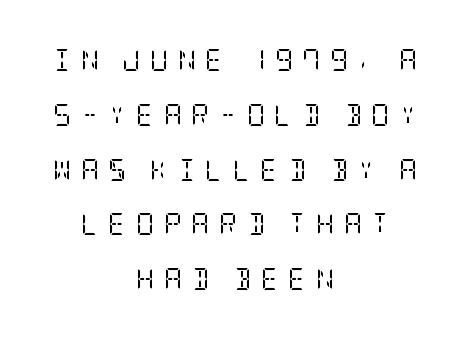
Q: Is the text bold? A: No.
Q: Is the text italic (slanted)? A: No, it is upright.
Q: Is the text underlined? A: No.
Q: How is the paragraph aligned? A: Centered.
Q: Is the spacing between letters normal or unusually wide? A: Unusually wide.
Q: Is the spacing between lines tight, normal or loose? A: Loose.
